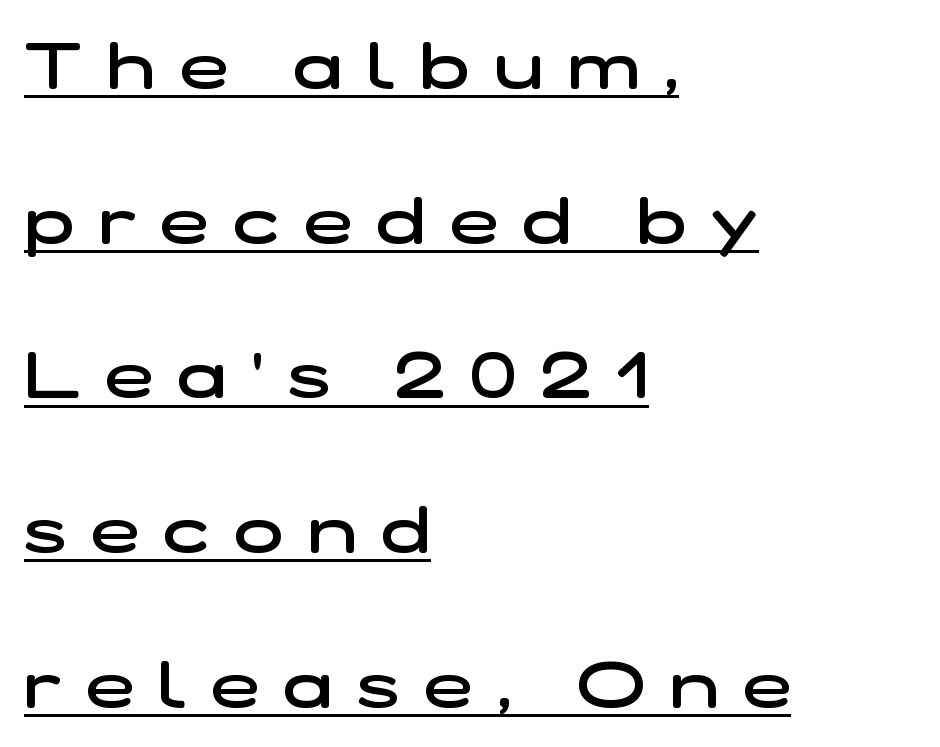
The image shows 65 px semibold, wide sans-serif type; set left-aligned, loose line spacing (2.38x), unusually wide letter spacing (+0.38 em), underlined; low stroke contrast and a medium x-height.
